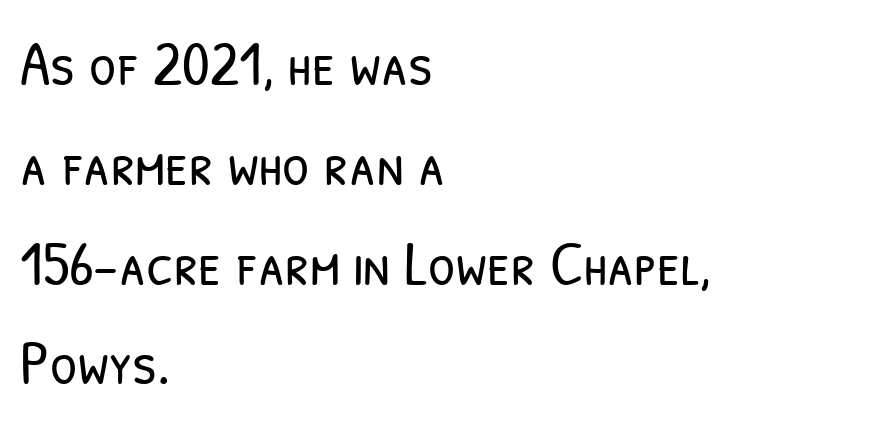
Q: Is the text bold? A: No.
Q: Is the typeface a serif or a sans-serif typeface? A: Sans-serif.
Q: Is the text underlined? A: No.
Q: How is the paragraph aligned? A: Left-aligned.
Q: Is the spacing between letters normal or unusually wide? A: Normal.
Q: Is the spacing between lines tight, normal or loose? A: Normal.
Q: Width (condensed, normal, or wide)? A: Condensed.
Q: Stroke contrast? A: Low.
Q: x-height? A: Medium.
Q: Monospaced? A: No.
